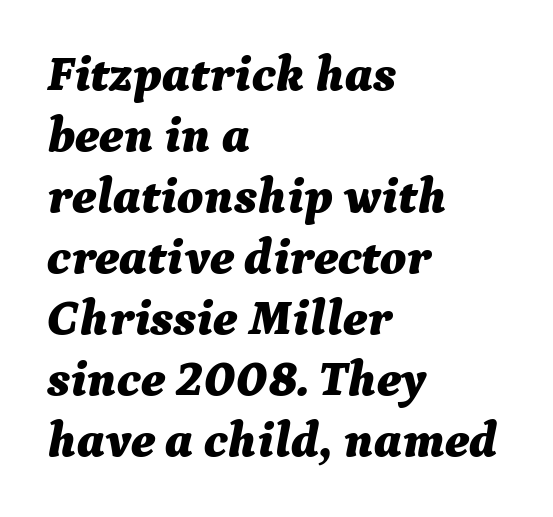
Q: Is the text bold? A: Yes.
Q: Is the text italic (slanted)? A: Yes, it leans right by about 9 degrees.
Q: Is the text underlined? A: No.
Q: How is the paragraph aligned? A: Left-aligned.
Q: Is the spacing between letters normal or unusually wide? A: Normal.
Q: Width (condensed, normal, or wide)? A: Normal.
Q: Stroke contrast? A: Medium.
Q: x-height? A: Medium.
Q: Monospaced? A: No.
